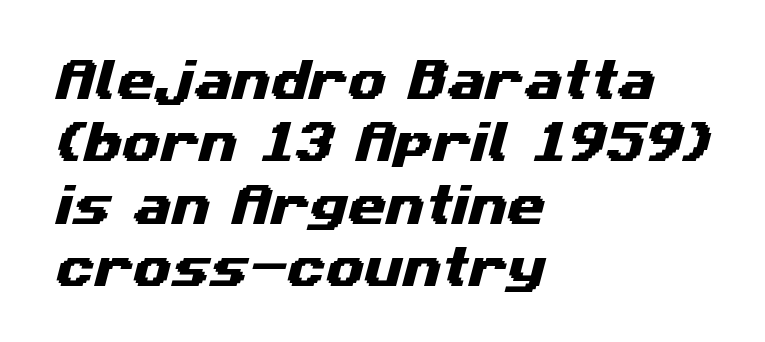
{"serif": "no", "width": "wide", "stroke_contrast": "medium", "x_height": "medium", "monospaced": "no", "underline": "no", "align": "left", "line_spacing": "normal", "line_spacing_ratio": 1.42, "letter_spacing": "normal", "letter_spacing_em": 0.0, "glyph_px": 44}
